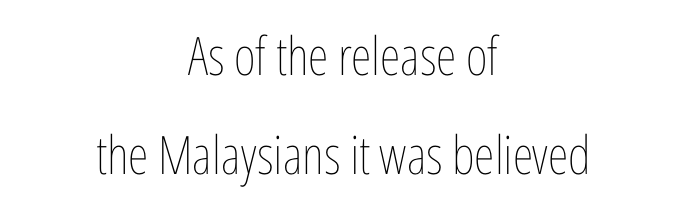
This rendering uses center alignment, leaving both contours irregular but symmetric. Is the letter spacing exaggerated? No — it looks like the ordinary default. The rendering uses natural spacing where letterforms have individual widths. Only glyphs here, with clear space below each row. Counters stay open thanks to moderate or lighter strokes.
